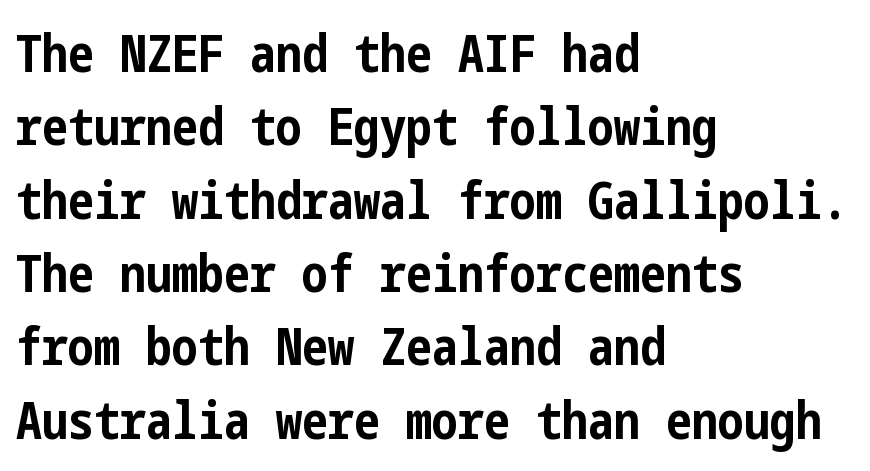
You'd pick this weight for a headline — it's a proper bold. Nothing unusual about the tracking: characters are spaced as the font intends. Typeset ragged right — the left edge is the straight one. A typesetter would label this face a sans. When letters stand straight like this, we call the style roman or upright. Quick note: interline space is typical.
